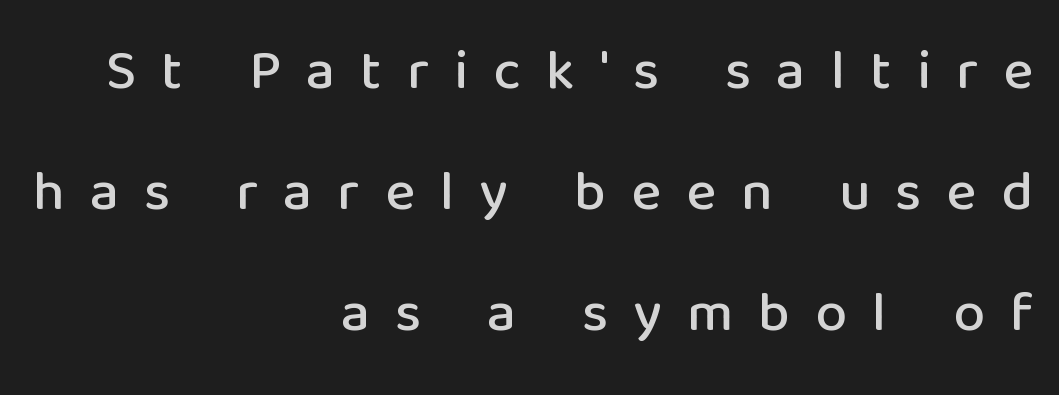
The image shows 57 px sans-serif type, upright; set right-aligned, loose line spacing (2.12x), unusually wide letter spacing (+0.44 em), not underlined; low stroke contrast and a medium x-height.
